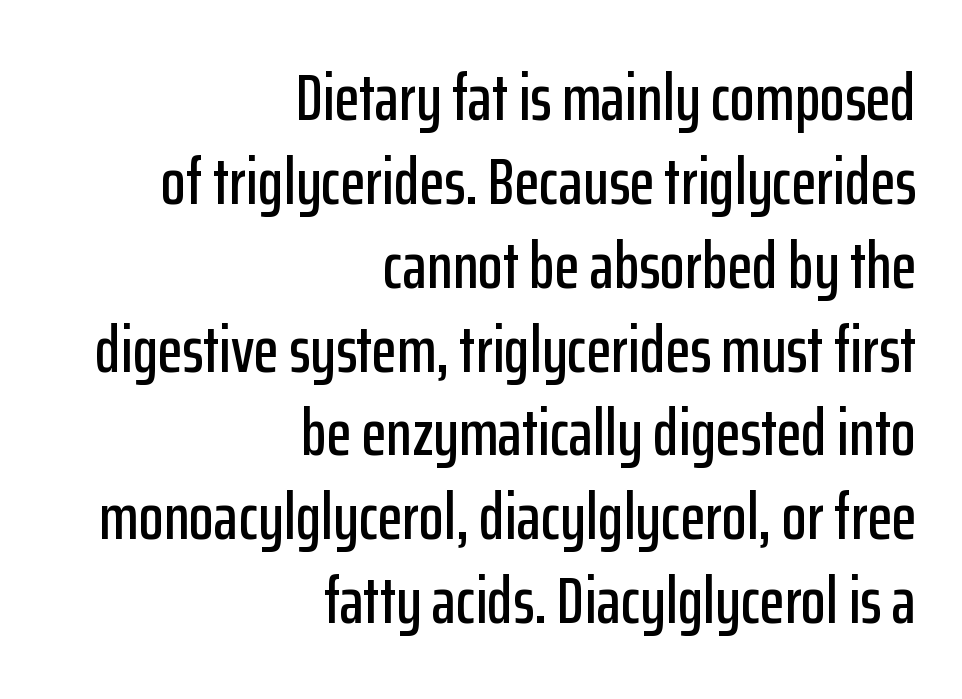
Q: Is the text italic (slanted)? A: No, it is upright.
Q: Is the typeface a serif or a sans-serif typeface? A: Sans-serif.
Q: Is the text underlined? A: No.
Q: How is the paragraph aligned? A: Right-aligned.
Q: Is the spacing between letters normal or unusually wide? A: Normal.
Q: Is the spacing between lines tight, normal or loose? A: Normal.
Q: Width (condensed, normal, or wide)? A: Condensed.
Q: Stroke contrast? A: Low.
Q: x-height? A: Medium.
Q: Monospaced? A: No.
